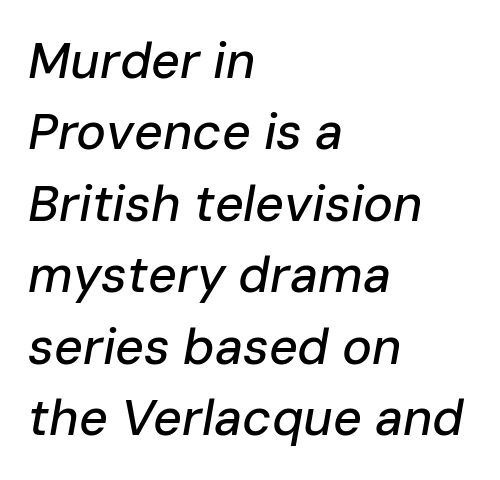
Designer's note — italics engaged. Looks like regular typesetting: each glyph gets only the width it needs. Spacing between characters is what you'd get straight out of the box. Each row of text sits above clean, open space. Teacher's note: observe the even left margin — that is flush-left alignment. Each new line begins a customary step beneath the previous one.
